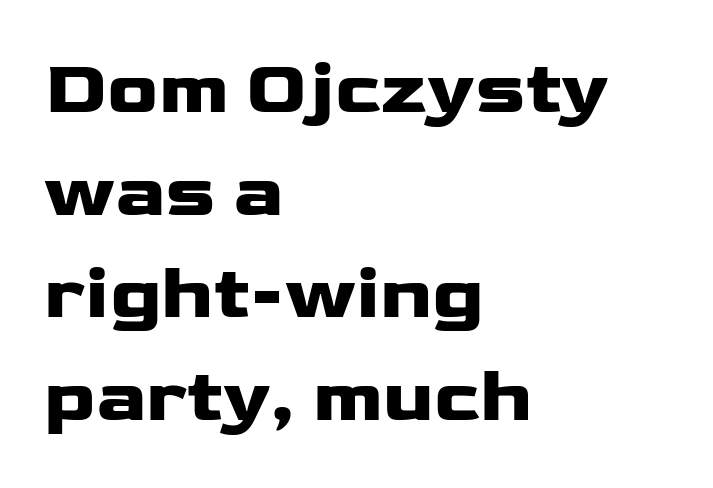
The image shows 75 px heavy, wide sans-serif type, upright; set left-aligned, normal line spacing (1.37x), normal letter spacing, not underlined; low stroke contrast and a medium x-height.
